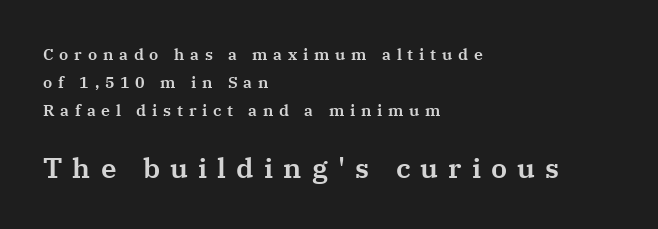
Lines of text with bare space underneath. This is roman type, the default non-slanted kind. Proportional: the letters do not fall into vertical columns. The designer gave the closing block more size than the opening block.
